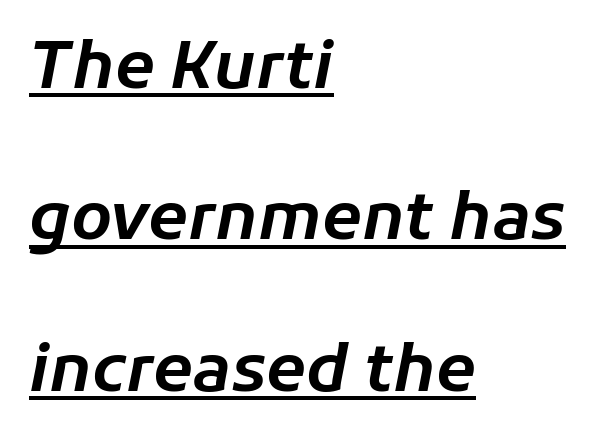
{"italic": "yes", "lean": "right", "slant_degrees": 11, "width": "normal", "stroke_contrast": "low", "x_height": "medium", "monospaced": "no", "underline": "yes", "align": "left", "line_spacing": "loose", "line_spacing_ratio": 2.33, "letter_spacing": "normal", "letter_spacing_em": 0.0, "glyph_px": 65}
